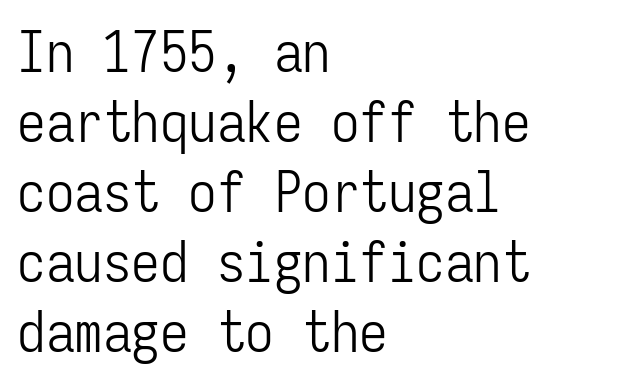
{"serif": "no", "italic": "no", "bold": "no", "weight": "light", "width": "condensed", "stroke_contrast": "low", "x_height": "medium", "monospaced": "yes", "underline": "no", "align": "left", "line_spacing_ratio": 1.23, "letter_spacing": "normal", "letter_spacing_em": 0.0, "glyph_px": 57}
